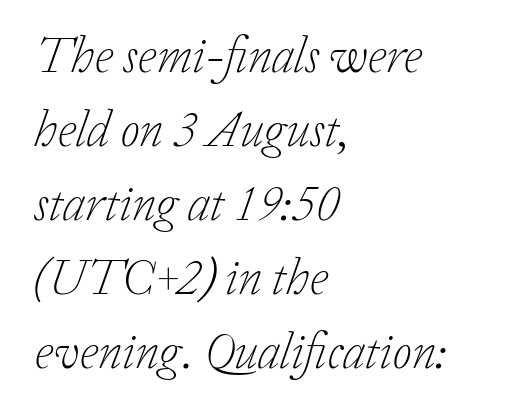
The image shows 50 px light serif type, italic (leaning right); set left-aligned, normal line spacing (1.48x), normal letter spacing, not underlined; low stroke contrast and a medium x-height.
